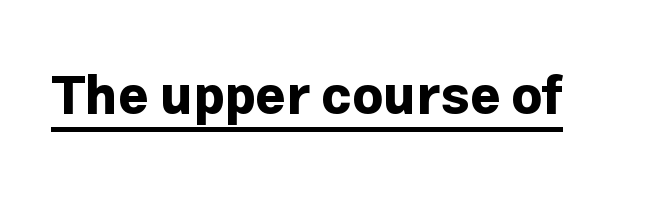
Q: Is the text bold? A: Yes.
Q: Is the text italic (slanted)? A: No, it is upright.
Q: Is the typeface a serif or a sans-serif typeface? A: Sans-serif.
Q: Is the text underlined? A: Yes.
Q: Is the spacing between letters normal or unusually wide? A: Normal.
Q: Width (condensed, normal, or wide)? A: Normal.
Q: Stroke contrast? A: Low.
Q: x-height? A: Medium.
Q: Monospaced? A: No.
